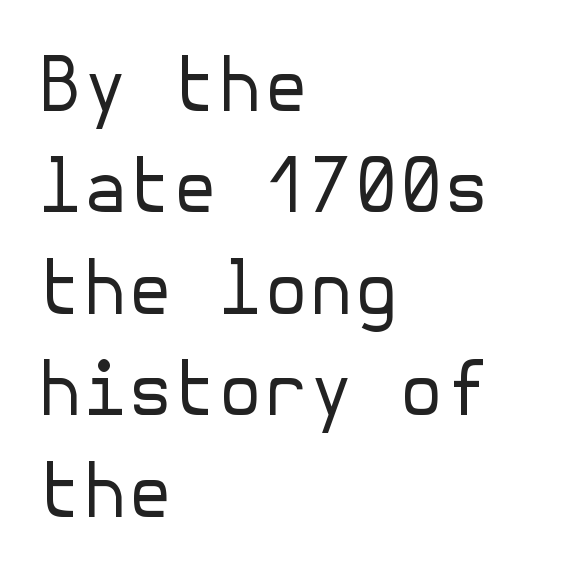
{"serif": "no", "italic": "no", "bold": "no", "weight": "regular", "width": "normal", "stroke_contrast": "low", "x_height": "medium", "underline": "no", "align": "left", "line_spacing": "normal", "line_spacing_ratio": 1.39, "letter_spacing": "normal", "letter_spacing_em": 0.0, "glyph_px": 73}
